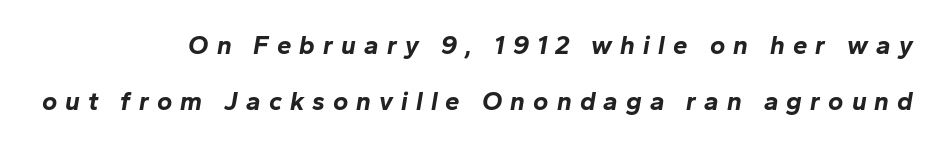
{"italic": "yes", "lean": "right", "slant_degrees": 10, "bold": "yes", "underline": "no", "align": "right", "line_spacing": "loose", "line_spacing_ratio": 2.15, "letter_spacing": "wide", "letter_spacing_em": 0.31, "glyph_px": 26}
